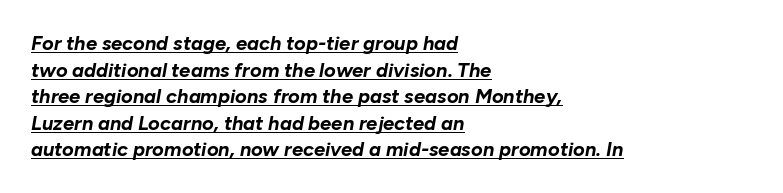
The image shows 20 px bold type, italic (leaning right); set left-aligned, normal line spacing (1.33x), normal letter spacing, underlined.
